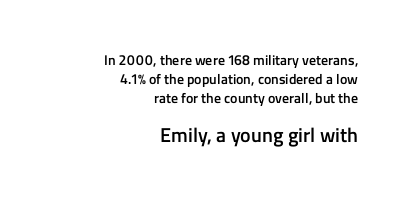
The image shows 20 px text type, upright; set right-aligned, normal line spacing (1.36x), normal letter spacing, not underlined; the second (bottom) block is 1.43x larger.
